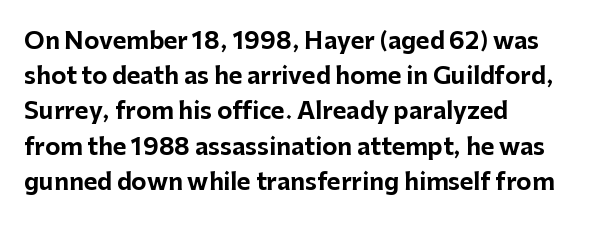
{"italic": "no", "bold": "yes", "underline": "no", "align": "left", "line_spacing": "normal", "line_spacing_ratio": 1.53, "letter_spacing": "normal", "letter_spacing_em": 0.0, "glyph_px": 23}
